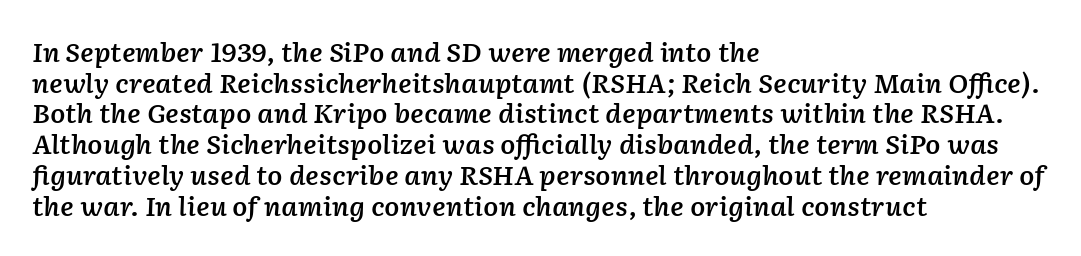
{"italic": "yes", "lean": "right", "slant_degrees": 2, "bold": "semi", "underline": "no", "align": "left", "line_spacing_ratio": 1.23, "letter_spacing": "normal", "letter_spacing_em": 0.0, "glyph_px": 25}
